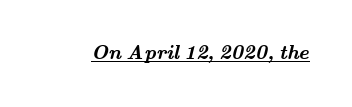
The image shows 20 px bold type; set normal letter spacing, underlined.
